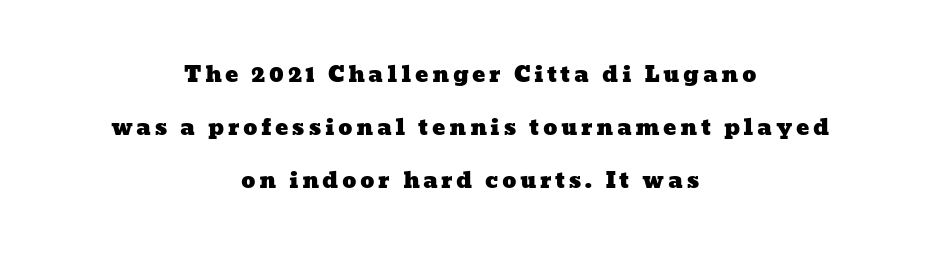
Q: Is the text underlined? A: No.
Q: How is the paragraph aligned? A: Centered.
Q: Is the spacing between lines tight, normal or loose? A: Loose.
